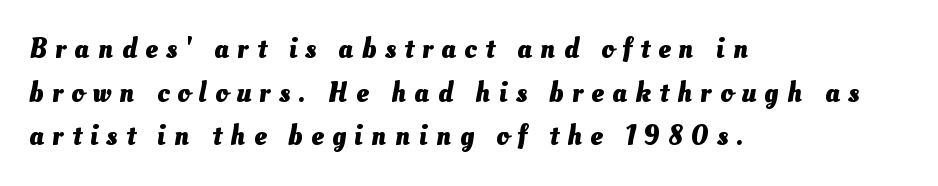
{"bold": "yes", "weight": "heavy", "width": "normal", "stroke_contrast": "medium", "x_height": "small", "monospaced": "no", "underline": "no", "align": "left", "line_spacing": "normal", "line_spacing_ratio": 1.56, "letter_spacing": "wide", "letter_spacing_em": 0.3, "glyph_px": 28}
